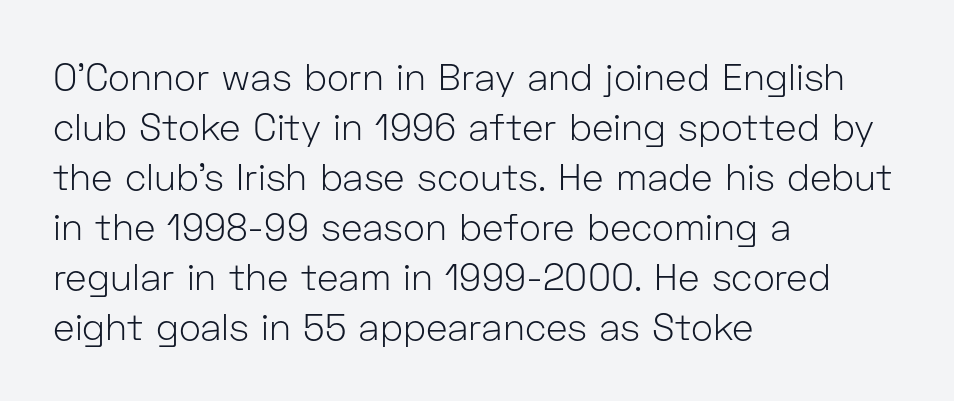
The image shows 37 px light sans-serif type, upright; set left-aligned, normal line spacing (1.35x), normal letter spacing, not underlined; low stroke contrast and a medium x-height.
